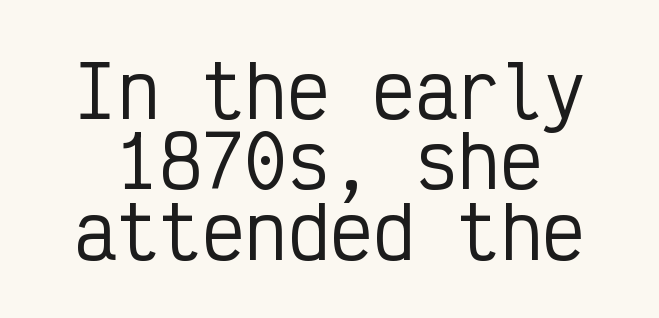
{"serif": "no", "italic": "no", "width": "condensed", "stroke_contrast": "low", "x_height": "medium", "monospaced": "yes", "underline": "no", "line_spacing": "tight", "line_spacing_ratio": 0.99, "letter_spacing": "normal", "letter_spacing_em": 0.0, "glyph_px": 71}
